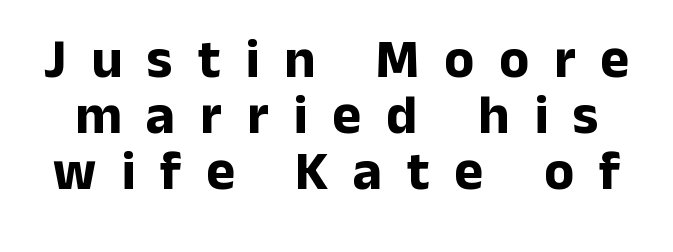
The lines are packed closely together with very little leading. Looks like regular typesetting: each glyph gets only the width it needs. Rendered with straight, roman letterforms. The gap between lines stays unmarked. What kind of face is this? One without serifs — a sans. The tracking jumps out immediately: characters are airy and widely separated.
